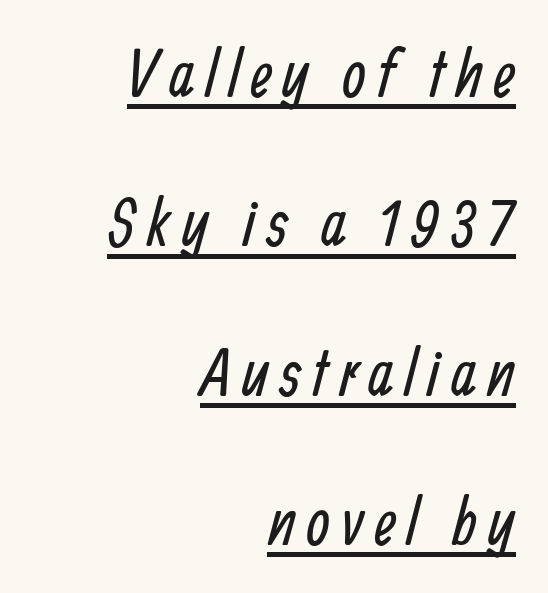
{"serif": "no", "bold": "no", "weight": "regular", "width": "condensed", "stroke_contrast": "low", "x_height": "medium", "monospaced": "no", "underline": "yes", "align": "right", "line_spacing": "loose", "line_spacing_ratio": 2.23, "glyph_px": 67}
